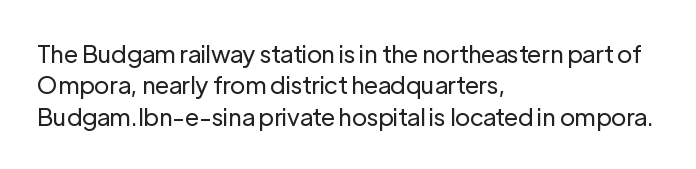
{"italic": "no", "bold": "no", "underline": "no", "align": "left", "line_spacing": "normal", "line_spacing_ratio": 1.31, "letter_spacing": "normal", "letter_spacing_em": 0.0, "glyph_px": 24}
